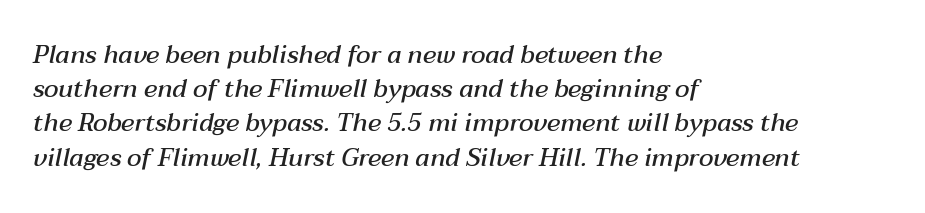
Q: Is the text bold? A: Semi-bold.
Q: Is the text italic (slanted)? A: Yes, it leans right by about 12 degrees.
Q: Is the text underlined? A: No.
Q: How is the paragraph aligned? A: Left-aligned.
Q: Is the spacing between letters normal or unusually wide? A: Normal.
Q: Is the spacing between lines tight, normal or loose? A: Normal.
